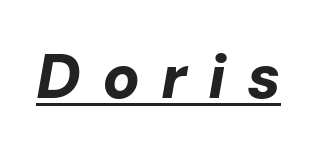
The image shows 62 px bold type, italic (leaning right); set unusually wide letter spacing (+0.34 em), underlined; low stroke contrast and a medium x-height.
